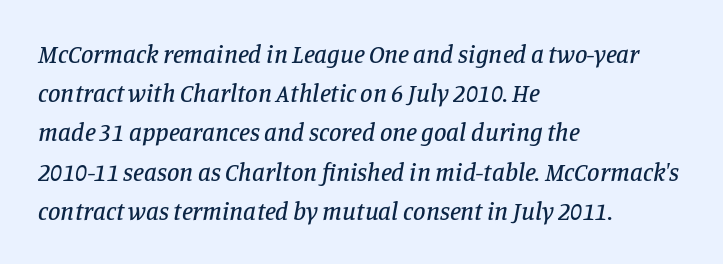
{"italic": "yes", "lean": "right", "slant_degrees": 11, "underline": "no", "align": "left", "line_spacing": "normal", "line_spacing_ratio": 1.57, "letter_spacing": "normal", "letter_spacing_em": 0.0, "glyph_px": 25}
